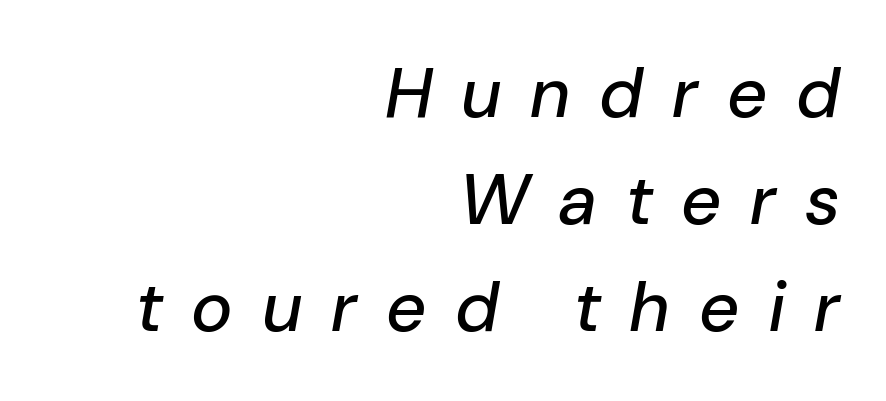
Q: Is the text italic (slanted)? A: Yes, it leans right by about 10 degrees.
Q: Is the text underlined? A: No.
Q: How is the paragraph aligned? A: Right-aligned.
Q: Is the spacing between letters normal or unusually wide? A: Unusually wide.
Q: Is the spacing between lines tight, normal or loose? A: Normal.
Q: Width (condensed, normal, or wide)? A: Normal.
Q: Stroke contrast? A: Low.
Q: x-height? A: Medium.
Q: Monospaced? A: No.
